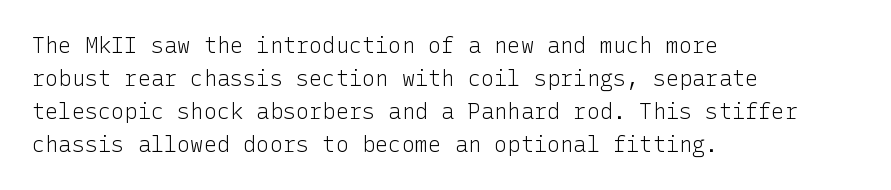
Q: Is the text bold? A: No.
Q: Is the text italic (slanted)? A: No, it is upright.
Q: Is the text underlined? A: No.
Q: How is the paragraph aligned? A: Left-aligned.
Q: Is the spacing between letters normal or unusually wide? A: Normal.
Q: Is the spacing between lines tight, normal or loose? A: Normal.
